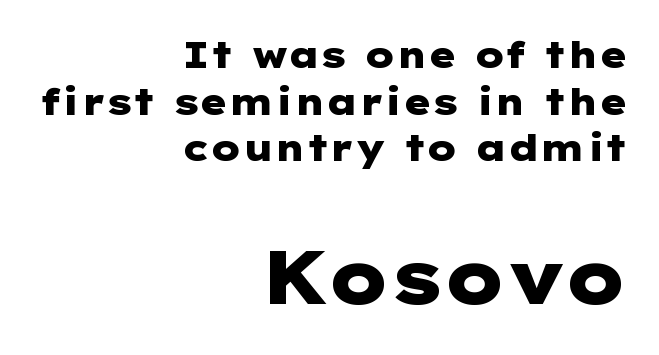
{"serif": "no", "italic": "no", "bold": "yes", "weight": "heavy", "width": "wide", "stroke_contrast": "low", "x_height": "medium", "underline": "no", "align": "right", "line_spacing": "normal", "line_spacing_ratio": 1.26, "letter_spacing": "normal", "letter_spacing_em": 0.0, "larger_block": "second", "size_ratio": 2.0, "glyph_px": 74}
